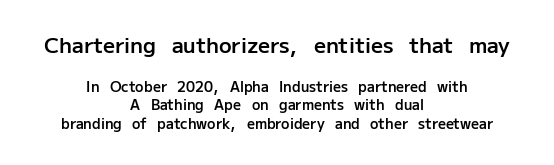
Q: Is the text bold? A: Semi-bold.
Q: Is the text italic (slanted)? A: No, it is upright.
Q: Is the text underlined? A: No.
Q: How is the paragraph aligned? A: Centered.
Q: Is the spacing between letters normal or unusually wide? A: Normal.
Q: Is the spacing between lines tight, normal or loose? A: Normal.
Q: Which block of text is set in a larger size, the first (top) or the second (bottom)? A: The first (top) one.
